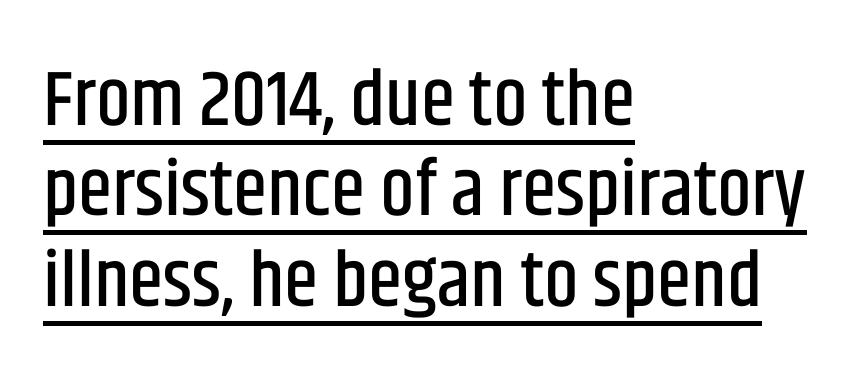
{"serif": "no", "italic": "no", "width": "condensed", "stroke_contrast": "low", "x_height": "large", "monospaced": "no", "underline": "yes", "align": "left", "line_spacing_ratio": 1.16, "letter_spacing": "normal", "letter_spacing_em": 0.0, "glyph_px": 78}
